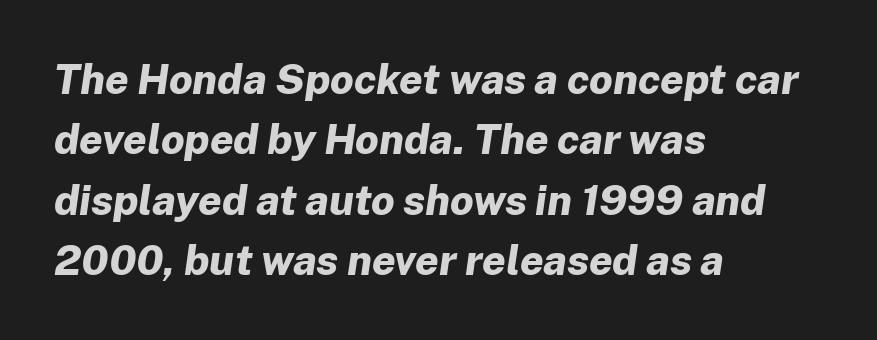
Q: Is the text bold? A: Yes.
Q: Is the text italic (slanted)? A: Yes, it leans right by about 8 degrees.
Q: Is the text underlined? A: No.
Q: How is the paragraph aligned? A: Left-aligned.
Q: Is the spacing between letters normal or unusually wide? A: Normal.
Q: Is the spacing between lines tight, normal or loose? A: Normal.
Q: Width (condensed, normal, or wide)? A: Normal.
Q: Stroke contrast? A: Low.
Q: x-height? A: Medium.
Q: Monospaced? A: No.
